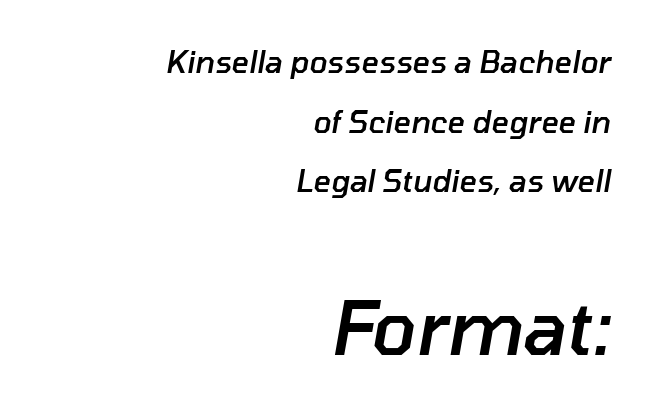
The image shows 74 px semibold type, italic (leaning right); set right-aligned, loose line spacing (1.99x), normal letter spacing, not underlined; the second (bottom) block is 2.47x larger; low stroke contrast and a medium x-height.
